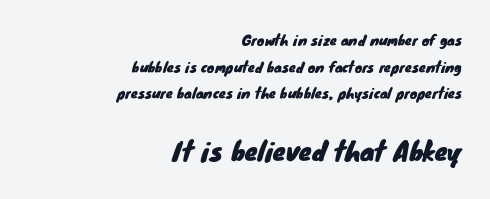
A typesetter would call this zero additional tracking. Bigger letters appear in the bottom chunk; the top chunk is reduced. The lines in this sample share a right terminus and differ only in where they begin. Descenders hang freely into open space. A typesetter would call this leading open, well beyond the default.
